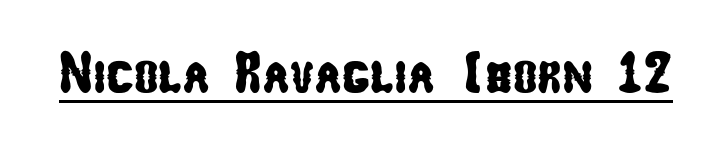
{"serif": "no", "width": "condensed", "stroke_contrast": "low", "x_height": "medium", "monospaced": "no", "underline": "yes", "letter_spacing": "normal", "letter_spacing_em": 0.0, "glyph_px": 58}
